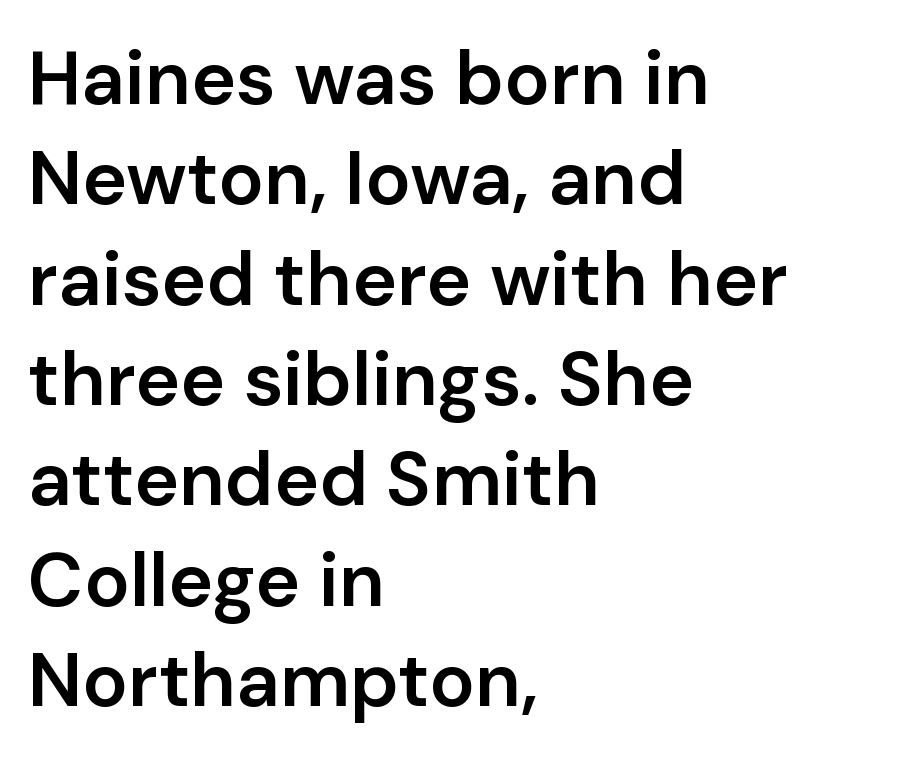
Descenders hang freely into open space. It's the straight-up-and-down kind of type. Varying glyph widths throughout — classic text-font behaviour. Standard letterfit; no display-style spreading of the glyphs.
